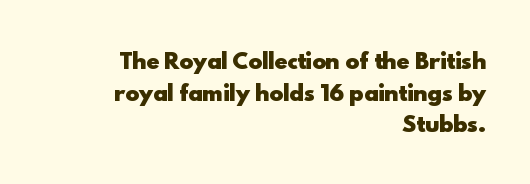
{"italic": "no", "bold": "yes", "underline": "no", "align": "right", "line_spacing": "normal", "line_spacing_ratio": 1.51, "letter_spacing": "normal", "letter_spacing_em": 0.0, "glyph_px": 21}
